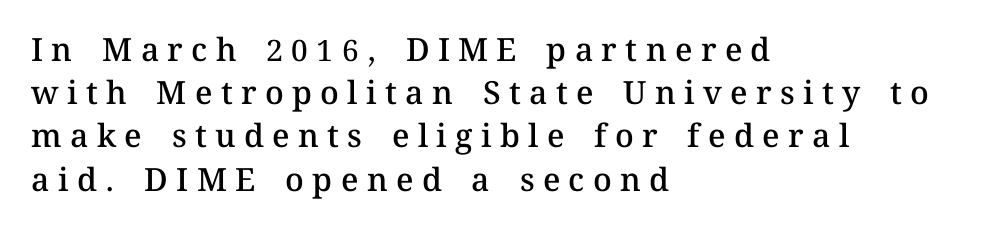
Q: Is the text bold? A: Semi-bold.
Q: Is the text italic (slanted)? A: No, it is upright.
Q: Is the text underlined? A: No.
Q: How is the paragraph aligned? A: Left-aligned.
Q: Is the spacing between letters normal or unusually wide? A: Unusually wide.
Q: Is the spacing between lines tight, normal or loose? A: Normal.
Q: Width (condensed, normal, or wide)? A: Normal.
Q: Stroke contrast? A: Medium.
Q: x-height? A: Medium.
Q: Monospaced? A: No.
